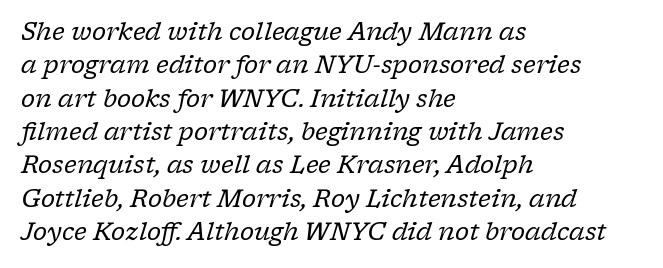
Q: Is the text bold? A: No.
Q: Is the text italic (slanted)? A: Yes, it leans right by about 17 degrees.
Q: Is the text underlined? A: No.
Q: How is the paragraph aligned? A: Left-aligned.
Q: Is the spacing between letters normal or unusually wide? A: Normal.
Q: Is the spacing between lines tight, normal or loose? A: Normal.
